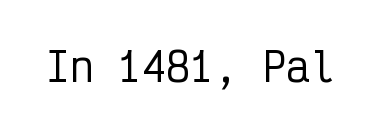
Q: Is the text italic (slanted)? A: No, it is upright.
Q: Is the typeface a serif or a sans-serif typeface? A: Sans-serif.
Q: Is the text underlined? A: No.
Q: Is the spacing between letters normal or unusually wide? A: Normal.
Q: Width (condensed, normal, or wide)? A: Condensed.
Q: Stroke contrast? A: Low.
Q: x-height? A: Medium.
Q: Monospaced? A: Yes.
